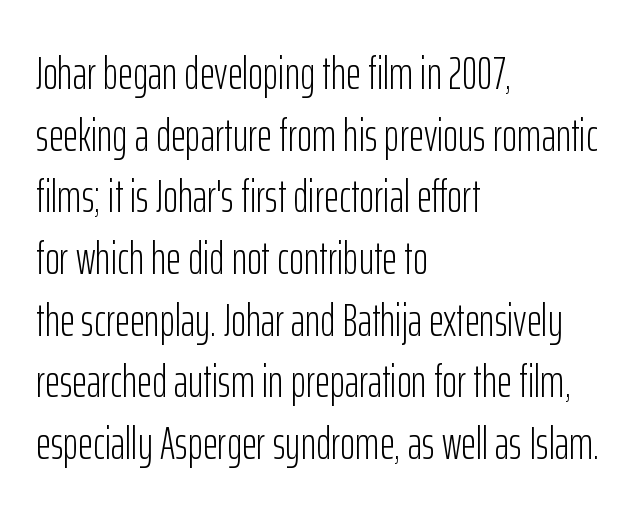
Q: Is the text bold? A: No.
Q: Is the text italic (slanted)? A: No, it is upright.
Q: Is the typeface a serif or a sans-serif typeface? A: Sans-serif.
Q: Is the text underlined? A: No.
Q: How is the paragraph aligned? A: Left-aligned.
Q: Is the spacing between letters normal or unusually wide? A: Normal.
Q: Is the spacing between lines tight, normal or loose? A: Normal.
Q: Width (condensed, normal, or wide)? A: Condensed.
Q: Stroke contrast? A: Low.
Q: x-height? A: Medium.
Q: Monospaced? A: No.
